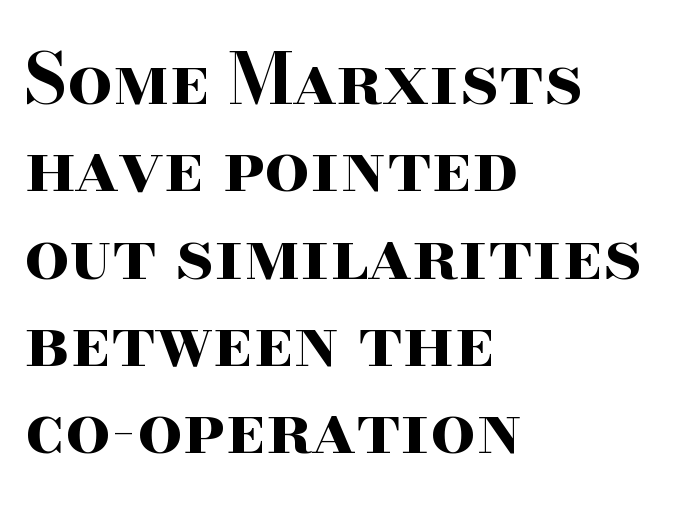
The image shows 71 px bold, wide serif type, upright; set left-aligned, line spacing 1.23x, normal letter spacing, not underlined; high stroke contrast and a small x-height.
